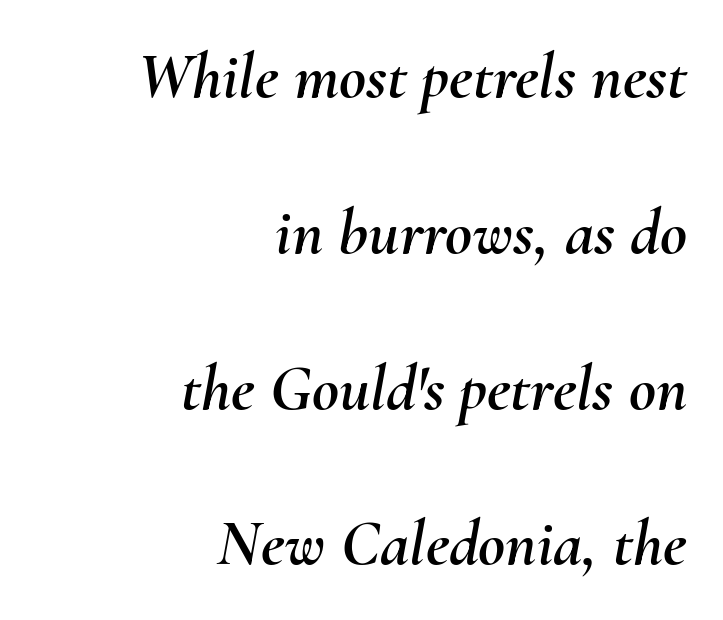
The image shows 66 px text type, italic (leaning right); set right-aligned, loose line spacing (2.36x), normal letter spacing, not underlined; medium stroke contrast and a small x-height.
